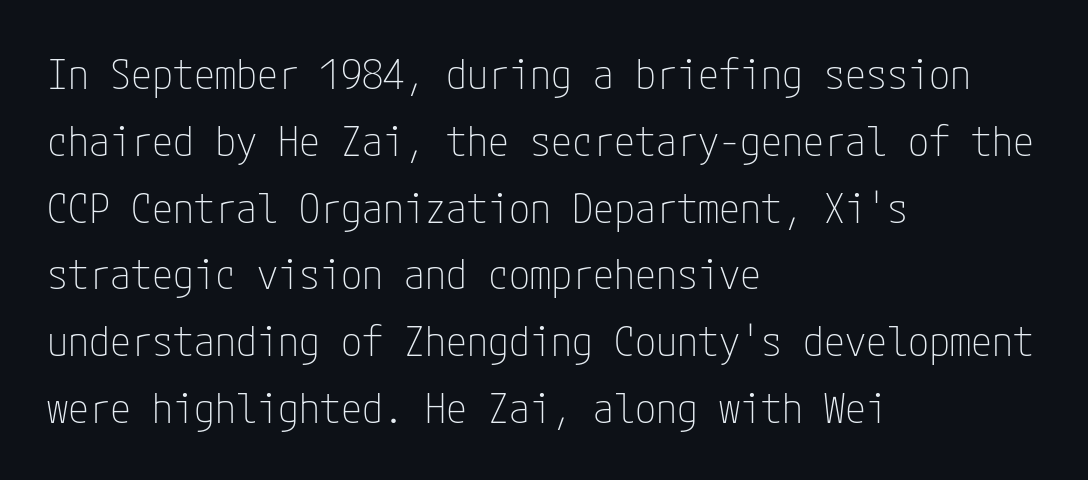
The image shows 42 px thin, condensed sans-serif type, upright; set left-aligned, normal line spacing (1.59x), normal letter spacing, not underlined; low stroke contrast and a medium x-height.
